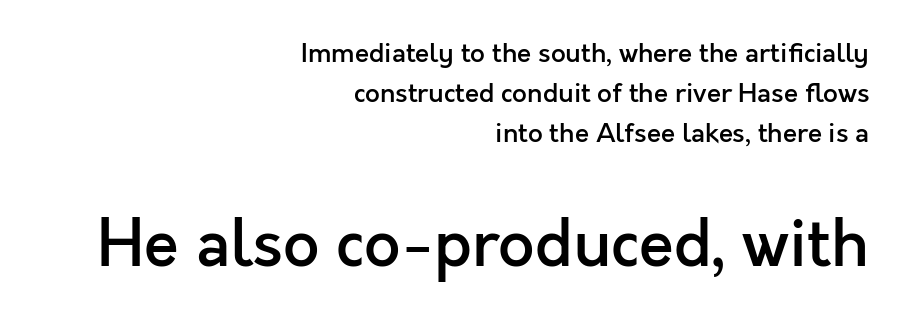
This is roman type, the default non-slanted kind. Examine the stroke ends and you'll find no serifs. The vertical gap from one line to the next is medium. One-word summary of the alignment: right.
